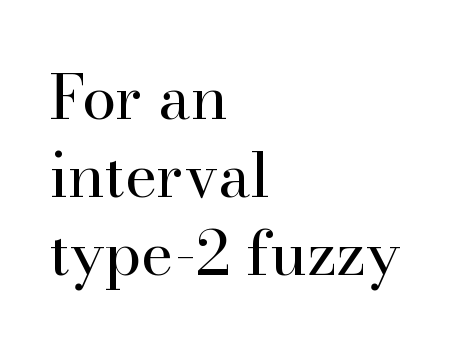
The image shows 62 px regular-weight serif type, upright; set left-aligned, normal line spacing (1.26x), normal letter spacing, not underlined; high stroke contrast and a small x-height.
